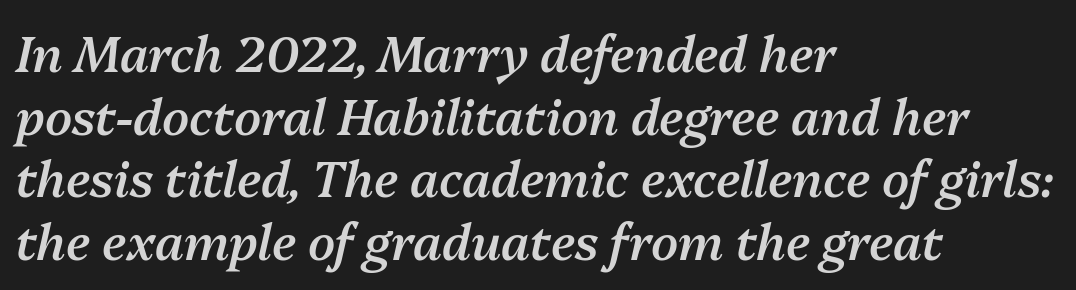
Q: Is the text bold? A: Semi-bold.
Q: Is the text italic (slanted)? A: Yes, it leans right by about 13 degrees.
Q: Is the text underlined? A: No.
Q: How is the paragraph aligned? A: Left-aligned.
Q: Is the spacing between letters normal or unusually wide? A: Normal.
Q: Is the spacing between lines tight, normal or loose? A: Normal.
Q: Width (condensed, normal, or wide)? A: Normal.
Q: Stroke contrast? A: Medium.
Q: x-height? A: Medium.
Q: Monospaced? A: No.
